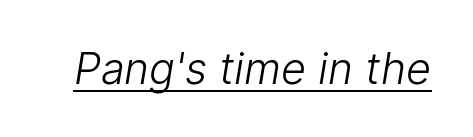
Descenders here cross a horizontal rule under the line. Stem width sits at or under what a default text font uses. Nobody touched the tracking dial on this one. Is this a fixed-width face? No — the glyphs have proportional, varying widths. Look at the bottom of the vertical strokes: they stop flat, with no serifs.
